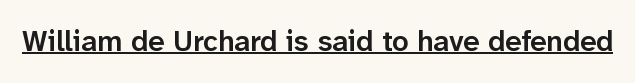
The image shows 29 px semibold sans-serif type, upright; set normal letter spacing, underlined; low stroke contrast and a medium x-height.
